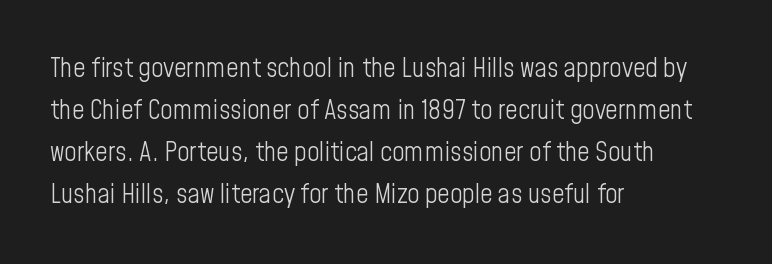
{"italic": "no", "bold": "no", "underline": "no", "align": "left", "line_spacing": "normal", "line_spacing_ratio": 1.55, "letter_spacing": "normal", "letter_spacing_em": 0.0, "glyph_px": 27}
